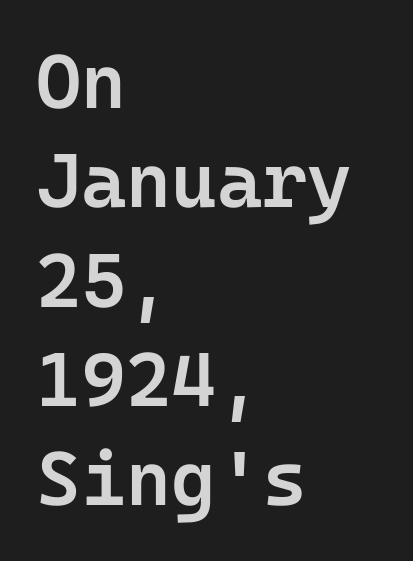
Q: Is the text bold? A: Semi-bold.
Q: Is the text italic (slanted)? A: No, it is upright.
Q: Is the typeface a serif or a sans-serif typeface? A: Sans-serif.
Q: Is the text underlined? A: No.
Q: How is the paragraph aligned? A: Left-aligned.
Q: Is the spacing between letters normal or unusually wide? A: Normal.
Q: Is the spacing between lines tight, normal or loose? A: Normal.
Q: Width (condensed, normal, or wide)? A: Normal.
Q: Stroke contrast? A: Low.
Q: x-height? A: Medium.
